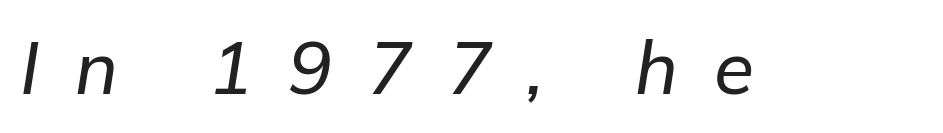
The image shows 73 px text type, italic (leaning right); set unusually wide letter spacing (+0.49 em), not underlined; low stroke contrast and a medium x-height.
